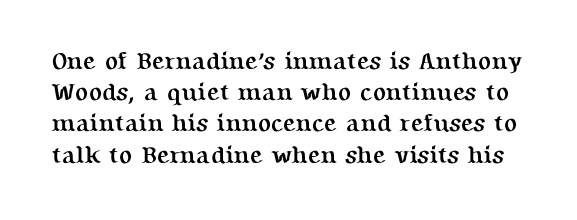
The image shows 24 px bold type, upright; set normal line spacing (1.3x), normal letter spacing, not underlined.
